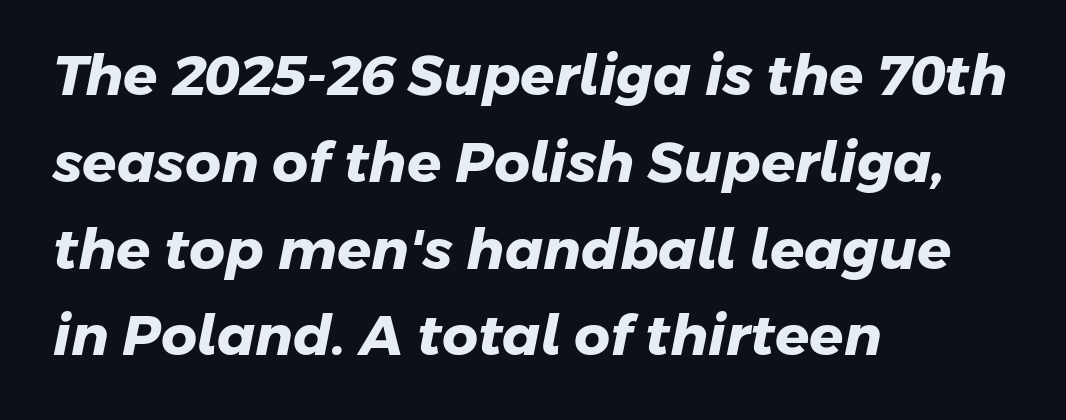
{"serif": "no", "bold": "yes", "weight": "heavy", "width": "normal", "stroke_contrast": "low", "x_height": "medium", "monospaced": "no", "underline": "no", "align": "left", "line_spacing": "normal", "line_spacing_ratio": 1.55, "letter_spacing": "normal", "letter_spacing_em": 0.0, "glyph_px": 56}
